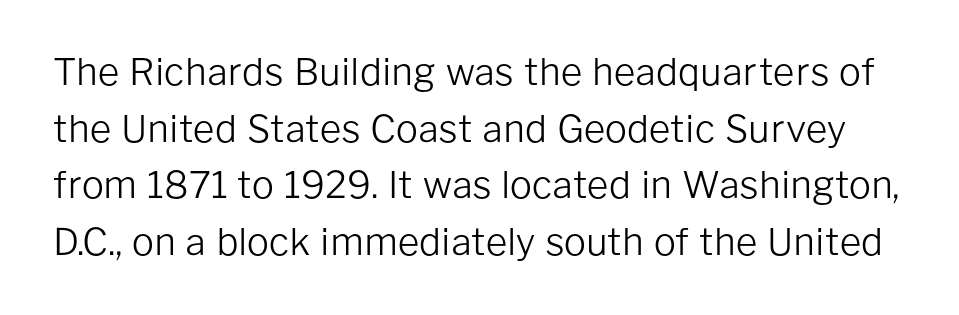
{"serif": "no", "italic": "no", "bold": "no", "weight": "light", "width": "normal", "stroke_contrast": "low", "x_height": "medium", "monospaced": "no", "underline": "no", "line_spacing": "normal", "line_spacing_ratio": 1.53, "letter_spacing": "normal", "letter_spacing_em": 0.0, "glyph_px": 37}
